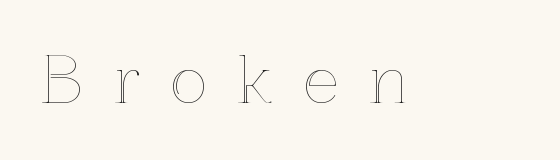
{"italic": "no", "width": "normal", "x_height": "medium", "monospaced": "no", "underline": "no", "letter_spacing": "wide", "letter_spacing_em": 0.5, "glyph_px": 62}
